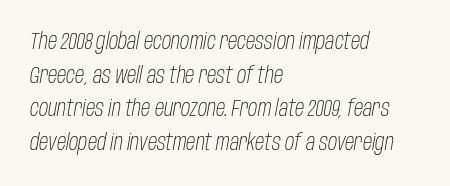
{"italic": "yes", "lean": "right", "slant_degrees": 10, "bold": "no", "underline": "no", "align": "left", "line_spacing": "normal", "line_spacing_ratio": 1.46, "letter_spacing": "normal", "letter_spacing_em": 0.0, "glyph_px": 23}
